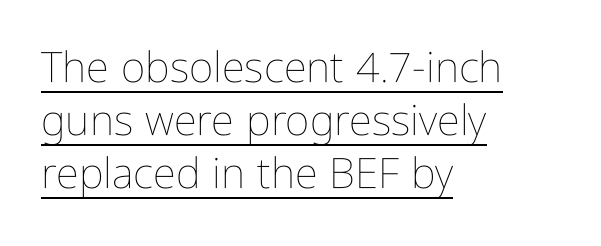
{"italic": "no", "bold": "no", "weight": "thin", "width": "condensed", "stroke_contrast": "low", "x_height": "medium", "monospaced": "no", "underline": "yes", "align": "left", "line_spacing": "normal", "line_spacing_ratio": 1.26, "letter_spacing": "normal", "letter_spacing_em": 0.0, "glyph_px": 42}
